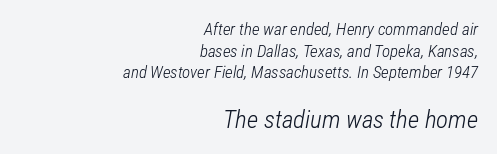
One-word summary of the alignment: right. In terms of posture, this sample is oblique. The face looks like a standard text weight, possibly lighter. Which chunk is bigger? The second one — the bottom block dwarfs the top.
